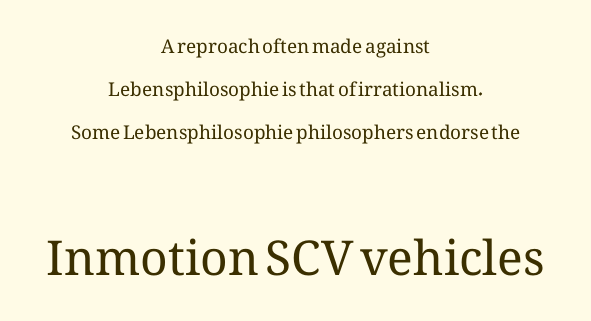
You could not count columns in this text — the font is proportionally spaced. Every row of glyphs is offset so its center matches the block's center. No letter is thick-stroked: the sample isn't bold. Students, note that the glyphs here touch the page at normal intervals. In this sample the second text group is rendered at the bigger scale.
